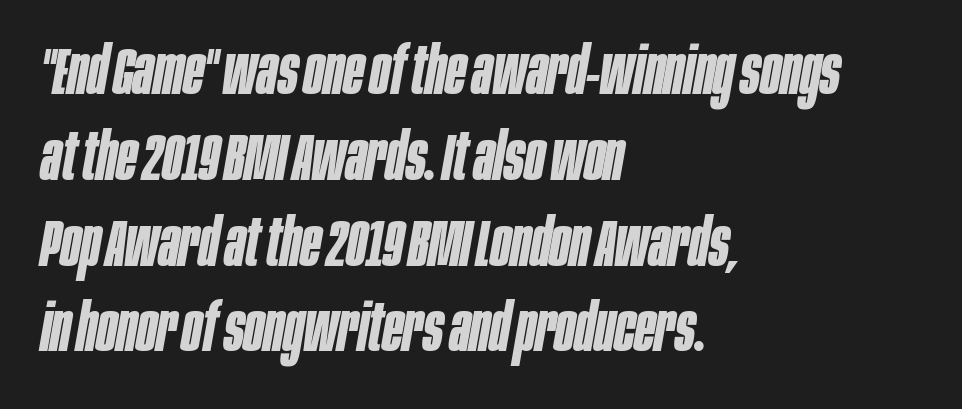
The image shows 66 px bold, condensed type, italic (leaning right); set left-aligned, normal line spacing (1.3x), normal letter spacing, not underlined; low stroke contrast and a large x-height.
